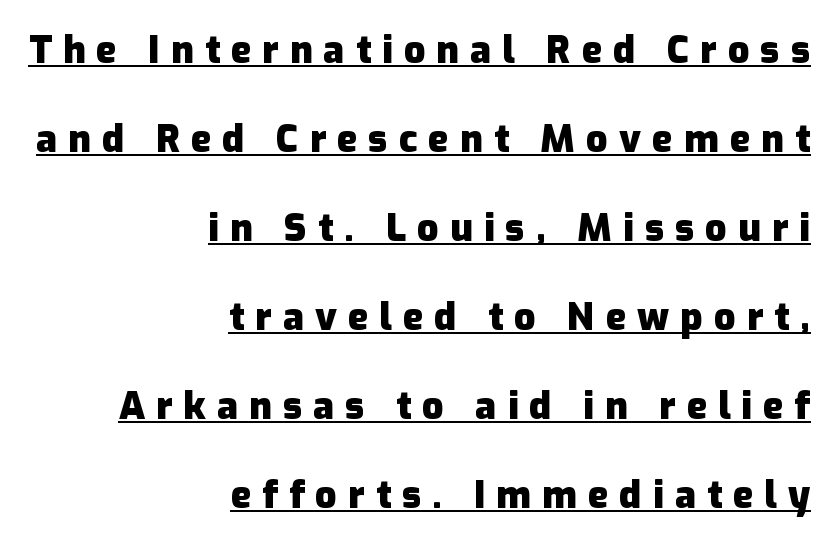
You can see a thin bar hugging the bottom of the glyphs. If you measured baseline to baseline, you'd find a long distance. Are there feet on the stems? There aren't — it's a sans. You could not count columns in this text — the font is proportionally spaced. The face used here is rendered with a markedly widened letterfit. The typesetter chose a ragged-left arrangement here.
